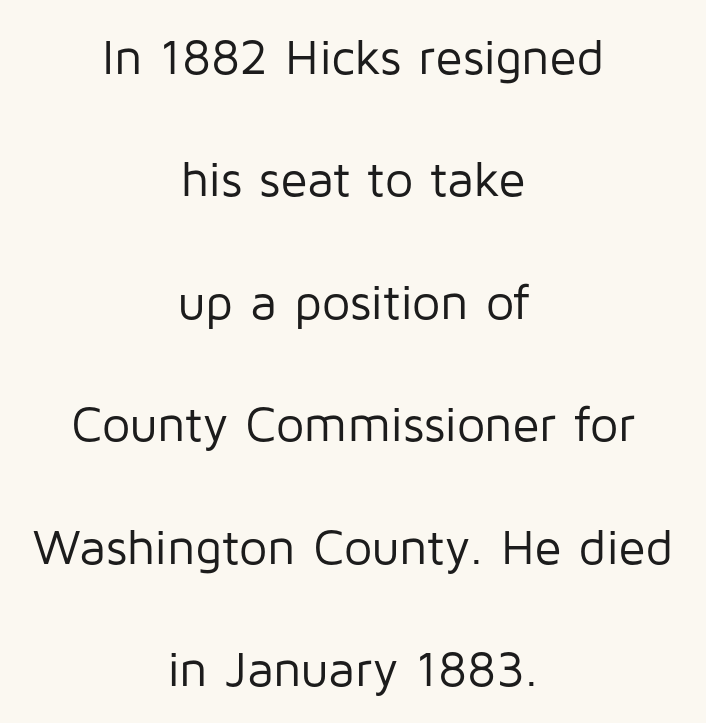
Line starts and ends both wander, symmetrically. On a weight scale, this lands at 450 or below. Anything drawn beneath the words? Only blank space. How are the letters spaced? Ordinarily, with no added tracking.
